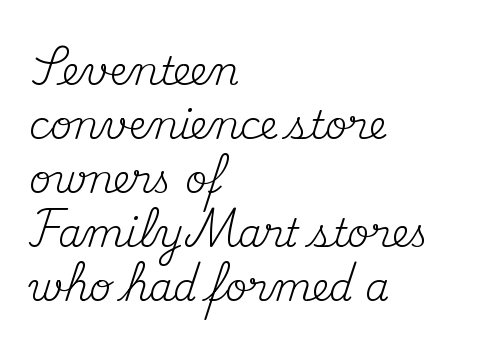
Between one letter and the next there's only the usual sliver of space. Typographically, this falls in the serif category. A clean baseline with only descenders dipping below it.
